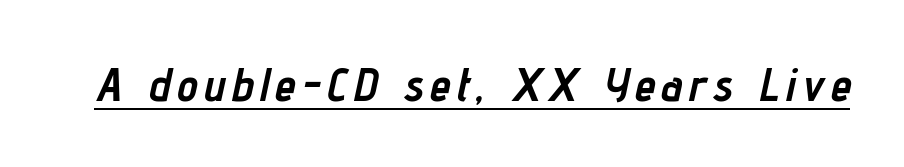
{"italic": "yes", "lean": "right", "slant_degrees": 12, "bold": "yes", "weight": "semibold", "width": "condensed", "stroke_contrast": "low", "x_height": "medium", "monospaced": "no", "underline": "yes", "glyph_px": 47}
